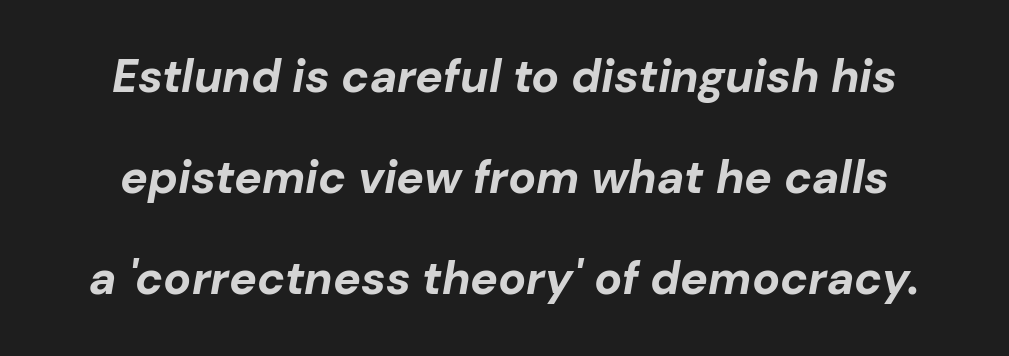
The image shows 46 px bold type, italic (leaning right); set loose line spacing (2.2x), normal letter spacing, not underlined; low stroke contrast and a medium x-height.
